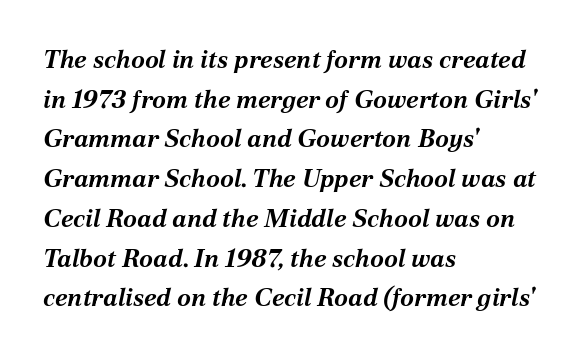
The image shows 25 px bold type, italic (leaning right); set left-aligned, normal line spacing (1.59x), normal letter spacing, not underlined.
